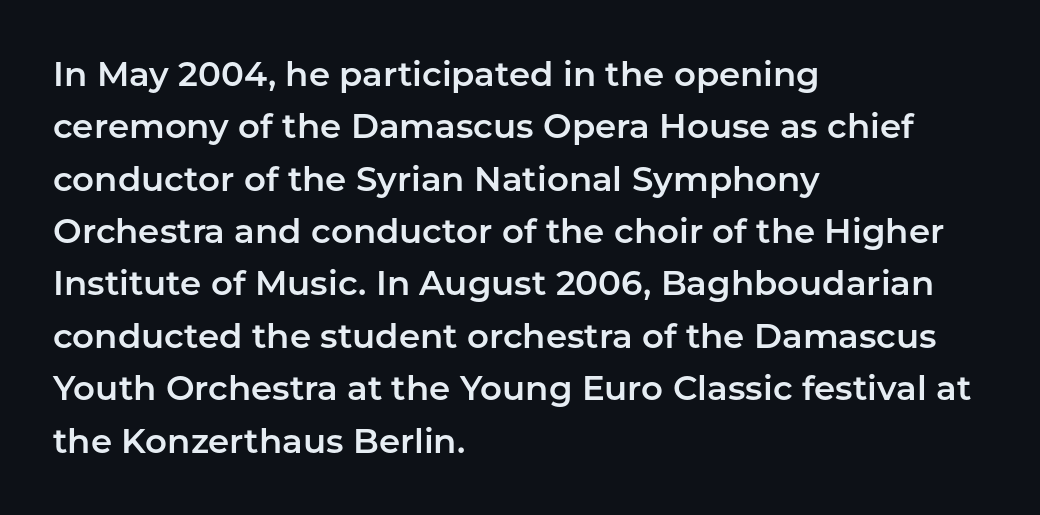
{"serif": "no", "italic": "no", "width": "normal", "stroke_contrast": "low", "x_height": "medium", "monospaced": "no", "underline": "no", "align": "left", "line_spacing": "normal", "line_spacing_ratio": 1.54, "letter_spacing": "normal", "letter_spacing_em": 0.0, "glyph_px": 34}
